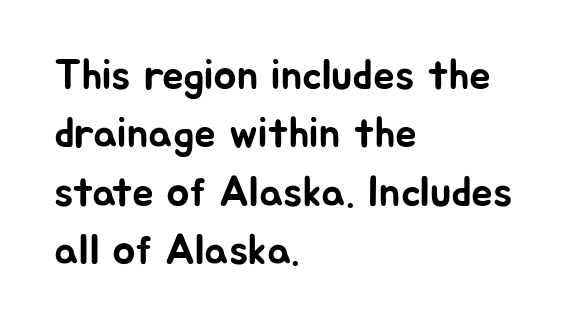
The image shows 43 px sans-serif type, upright; set left-aligned, normal line spacing (1.36x), normal letter spacing, not underlined; low stroke contrast and a medium x-height.
